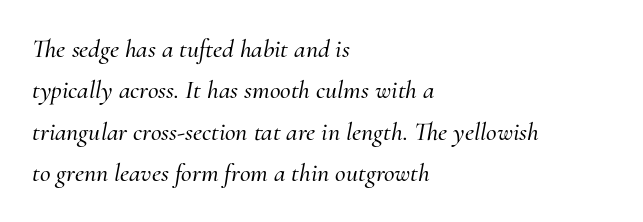
{"italic": "yes", "lean": "right", "slant_degrees": 10, "underline": "no", "align": "left", "line_spacing": "normal", "line_spacing_ratio": 1.59, "letter_spacing": "normal", "letter_spacing_em": 0.0, "glyph_px": 26}
